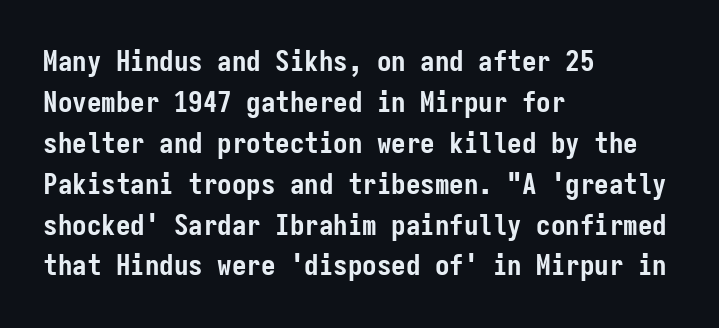
The rag falls on the right side of this text block. You could call the tracking neutral — neither tight nor loose. The passage shown is emphatically bold. The line-height multiplier appears to be the usual default. Nope, no serifs anywhere on these letters. Clear beneath every line of the passage.
